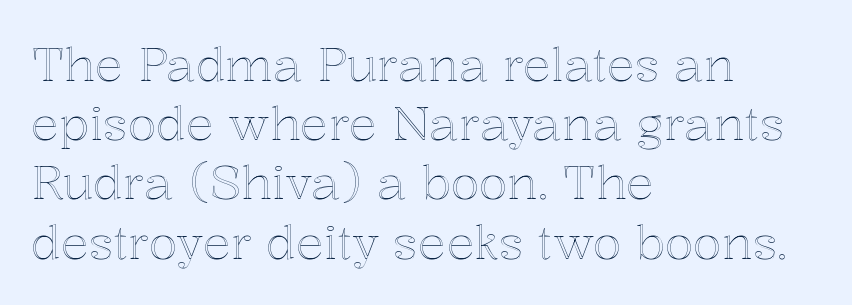
The rows are spaced the way most documents space them. Left-aligned paragraph, ragged on the right. The letterforms sit shoulder to shoulder at normal distance. Bare-footed words on every line. Characters remain perfectly vertical along every line. Looks like regular typesetting: each glyph gets only the width it needs.
